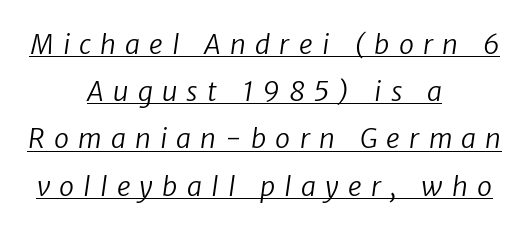
{"bold": "no", "underline": "yes", "align": "center", "line_spacing_ratio": 1.75, "letter_spacing": "wide", "letter_spacing_em": 0.34, "glyph_px": 27}
